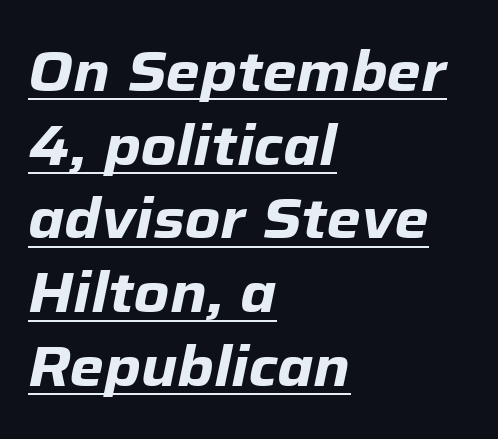
Q: Is the text bold? A: Yes.
Q: Is the text italic (slanted)? A: Yes, it leans right by about 12 degrees.
Q: Is the text underlined? A: Yes.
Q: How is the paragraph aligned? A: Left-aligned.
Q: Is the spacing between letters normal or unusually wide? A: Normal.
Q: Is the spacing between lines tight, normal or loose? A: Normal.
Q: Width (condensed, normal, or wide)? A: Normal.
Q: Stroke contrast? A: Low.
Q: x-height? A: Medium.
Q: Monospaced? A: No.
